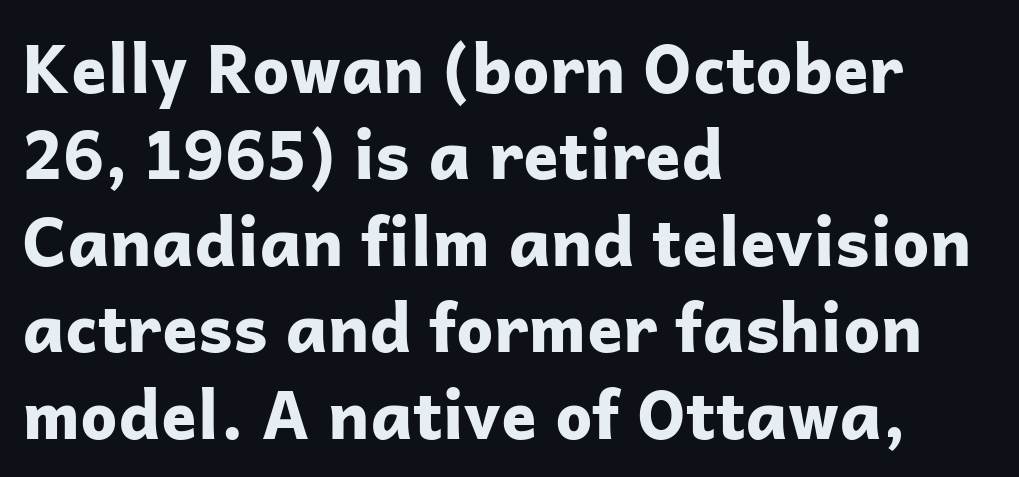
Q: Is the text bold? A: Yes.
Q: Is the text italic (slanted)? A: No, it is upright.
Q: Is the typeface a serif or a sans-serif typeface? A: Sans-serif.
Q: Is the text underlined? A: No.
Q: How is the paragraph aligned? A: Left-aligned.
Q: Is the spacing between letters normal or unusually wide? A: Normal.
Q: Is the spacing between lines tight, normal or loose? A: Normal.
Q: Width (condensed, normal, or wide)? A: Normal.
Q: Stroke contrast? A: Low.
Q: x-height? A: Medium.
Q: Monospaced? A: No.
